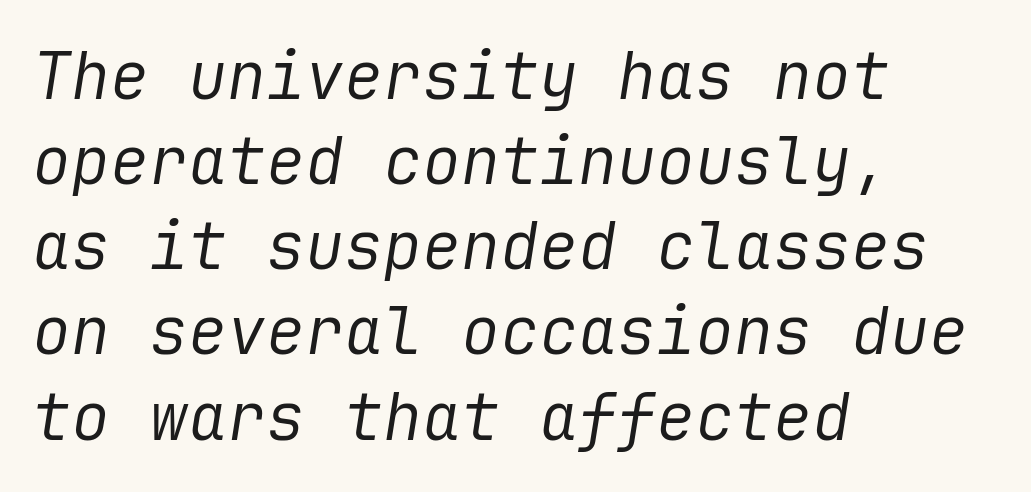
The lines in this sample share a left origin and differ only in where they stop. The strokes carry an ordinary text weight at most. The specimen reads as italic at a glance. The designer left line spacing at the default.
